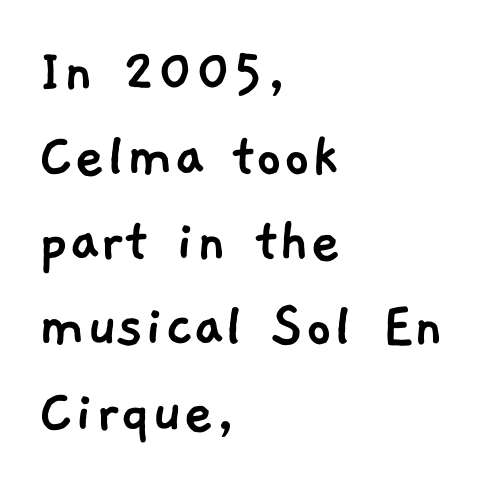
The image shows 66 px sans-serif type; set left-aligned, normal line spacing (1.29x), normal letter spacing, not underlined; low stroke contrast and a medium x-height.
